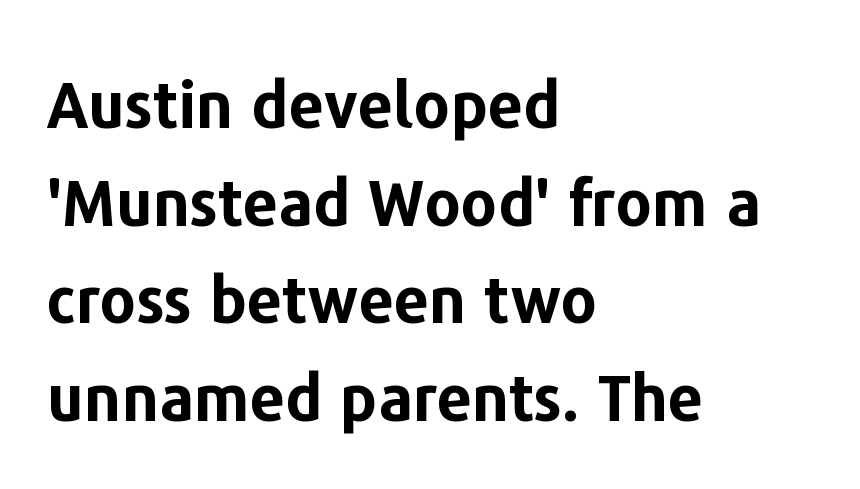
{"serif": "no", "italic": "no", "bold": "yes", "weight": "bold", "width": "normal", "stroke_contrast": "low", "x_height": "medium", "monospaced": "no", "underline": "no", "align": "left", "line_spacing": "normal", "line_spacing_ratio": 1.55, "letter_spacing": "normal", "letter_spacing_em": 0.0, "glyph_px": 63}
